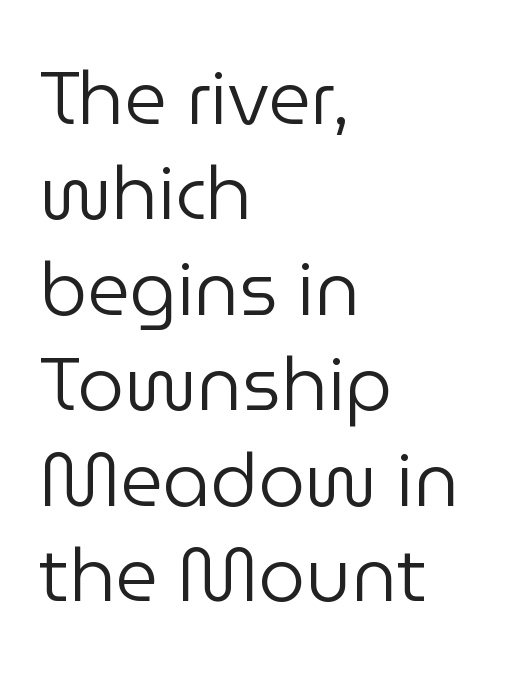
The image shows 74 px regular-weight sans-serif type, upright; set left-aligned, normal line spacing (1.29x), normal letter spacing, not underlined; low stroke contrast and a medium x-height.
